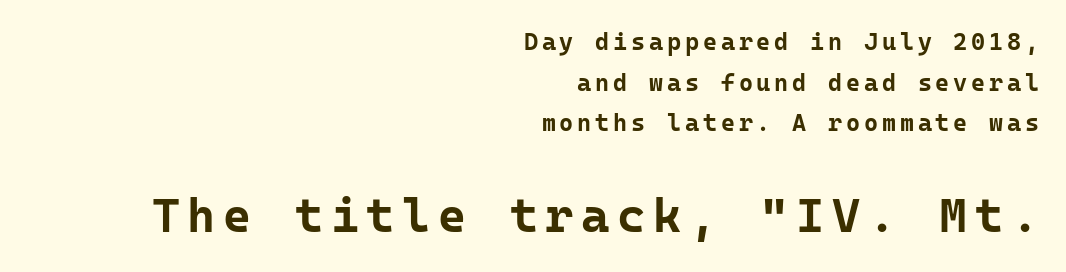
{"serif": "no", "italic": "no", "bold": "yes", "weight": "bold", "width": "normal", "stroke_contrast": "low", "x_height": "medium", "monospaced": "yes", "underline": "no", "align": "right", "line_spacing": "normal", "line_spacing_ratio": 1.69, "larger_block": "second", "size_ratio": 2.0, "glyph_px": 48}
